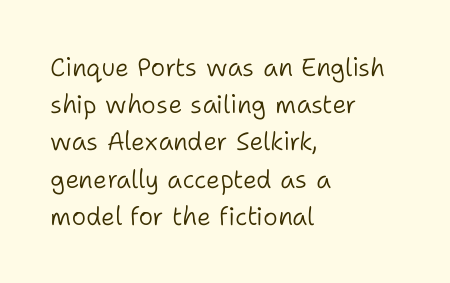
The image shows 25 px text type, upright; set left-aligned, normal line spacing (1.49x), normal letter spacing, not underlined.
